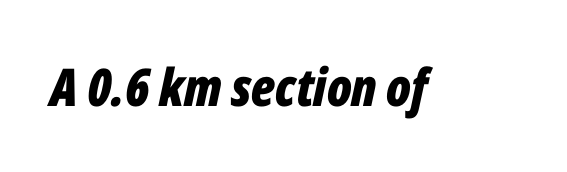
Each glyph is drawn with heavy, bold strokes. Short note: letters normally spaced. The face used here has a pronounced slope to its letters. Decoration check: the copy has no underline.
